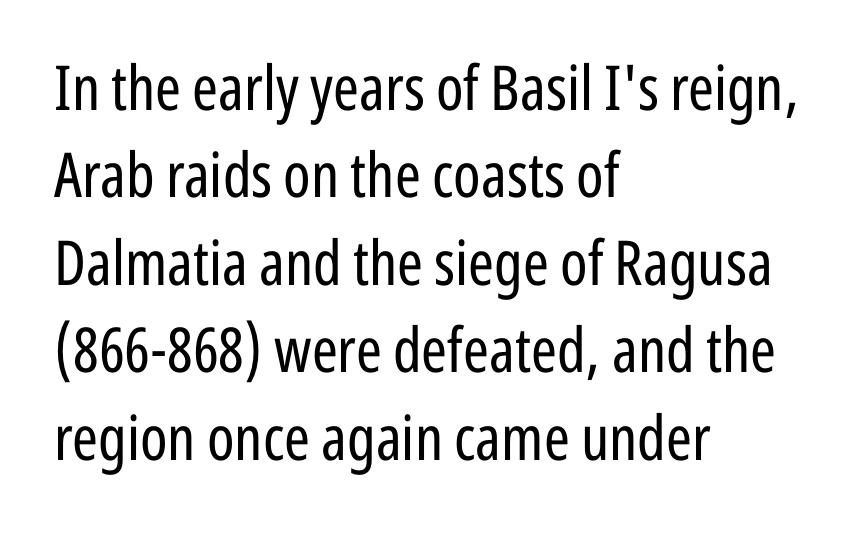
The image shows 62 px regular-weight, condensed sans-serif type, upright; set left-aligned, normal line spacing (1.41x), normal letter spacing, not underlined; low stroke contrast and a medium x-height.
